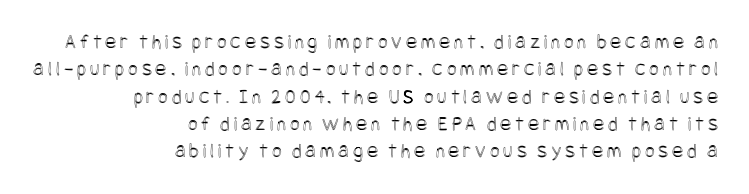
{"italic": "no", "underline": "no", "align": "right", "line_spacing": "normal", "line_spacing_ratio": 1.3, "glyph_px": 21}
